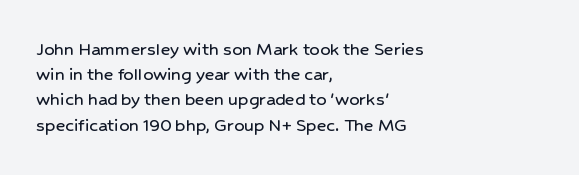
The image shows 20 px text type, upright; set left-aligned, normal line spacing (1.26x), normal letter spacing, not underlined.
